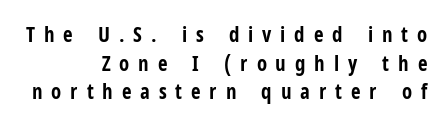
Is the letter spacing exaggerated? Yes — the characters are pushed far apart. Casual observation: everything's shoved over to the right. Each new line begins a customary step beneath the previous one. Compared with an ordinary text face, these strokes are far heavier — a full bold.
